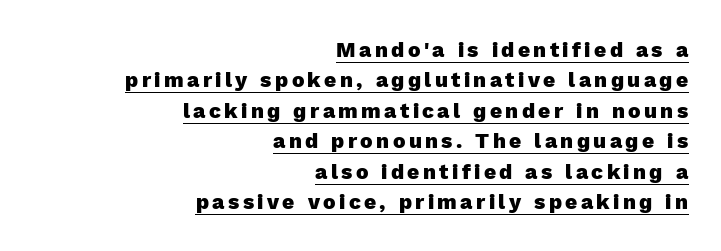
Unlike italic type, these characters show no tilt at all. In CSS terms this would be text-align: right. A full-strength bold gives these letters their thick strokes. Emphasis is given by a line drawn under the lettering. Normally led — the rows are evenly, conventionally spaced.
